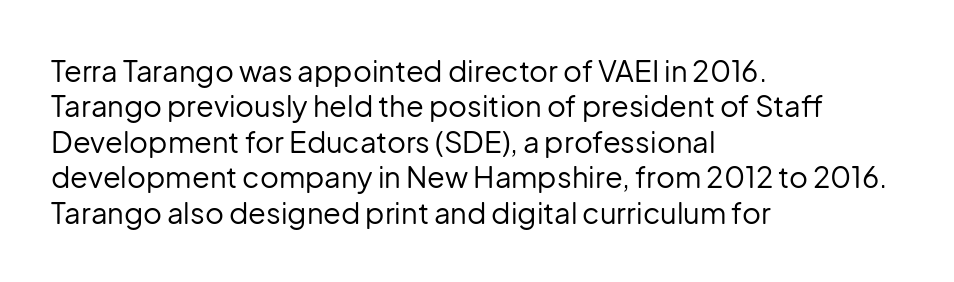
The image shows 29 px regular-weight sans-serif type, upright; set left-aligned, line spacing 1.22x, normal letter spacing, not underlined; low stroke contrast and a medium x-height.
